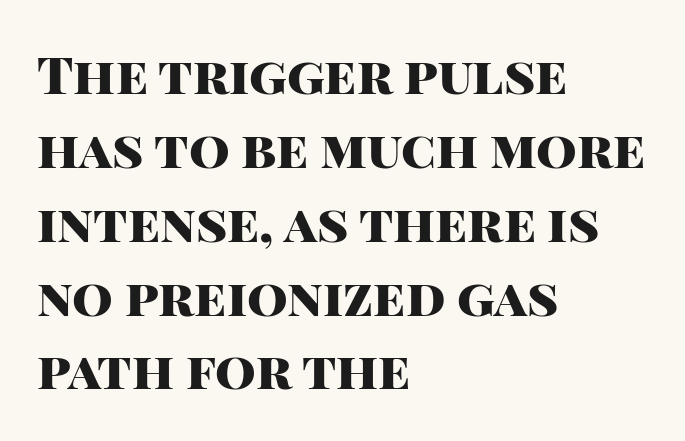
Q: Is the text bold? A: Yes.
Q: Is the text italic (slanted)? A: No, it is upright.
Q: Is the typeface a serif or a sans-serif typeface? A: Sans-serif.
Q: Is the text underlined? A: No.
Q: How is the paragraph aligned? A: Left-aligned.
Q: Is the spacing between letters normal or unusually wide? A: Normal.
Q: Is the spacing between lines tight, normal or loose? A: Normal.
Q: Width (condensed, normal, or wide)? A: Normal.
Q: Stroke contrast? A: High.
Q: x-height? A: Large.
Q: Monospaced? A: No.
